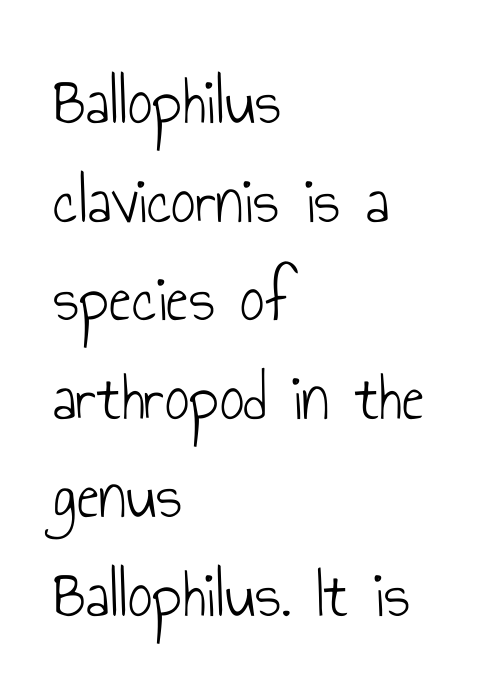
What stands out about the letter spacing? Nothing — it is the standard amount. This sample has the flowing, uneven cadence of proportional lettering. The space directly below the letters is spotless. Regular leading. Unbolded letterforms with no extra heft. Nope, no serifs anywhere on these letters.
